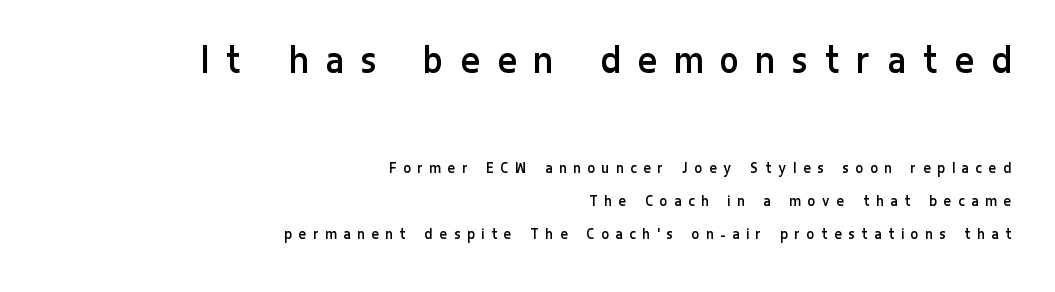
The image shows 43 px regular-weight, condensed sans-serif type, upright; set right-aligned, loose line spacing (1.93x), unusually wide letter spacing (+0.44 em), not underlined; the first (top) block is 2.53x larger; low stroke contrast and a medium x-height.
